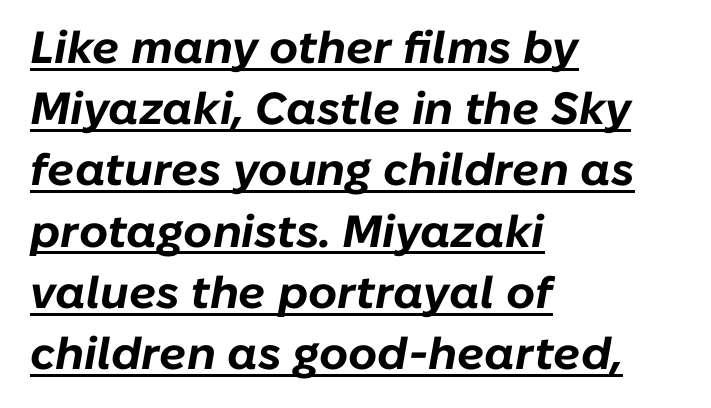
{"italic": "yes", "lean": "right", "slant_degrees": 10, "bold": "yes", "weight": "bold", "width": "normal", "stroke_contrast": "low", "x_height": "medium", "monospaced": "no", "underline": "yes", "align": "left", "line_spacing": "normal", "line_spacing_ratio": 1.36, "letter_spacing": "normal", "letter_spacing_em": 0.0, "glyph_px": 45}
